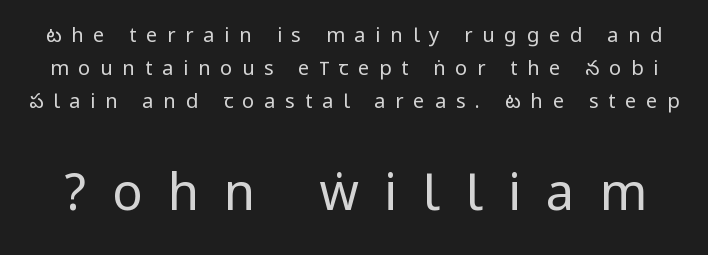
Q: Is the text bold? A: No.
Q: Is the text italic (slanted)? A: No, it is upright.
Q: Is the typeface a serif or a sans-serif typeface? A: Sans-serif.
Q: Is the text underlined? A: No.
Q: Is the spacing between letters normal or unusually wide? A: Unusually wide.
Q: Is the spacing between lines tight, normal or loose? A: Normal.
Q: Which block of text is set in a larger size, the first (top) or the second (bottom)? A: The second (bottom) one.
Q: Width (condensed, normal, or wide)? A: Condensed.
Q: Stroke contrast? A: Low.
